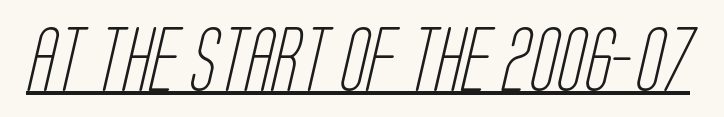
{"serif": "no", "bold": "no", "weight": "light", "width": "condensed", "stroke_contrast": "low", "x_height": "large", "monospaced": "no", "underline": "yes", "letter_spacing": "normal", "letter_spacing_em": 0.0, "glyph_px": 64}
